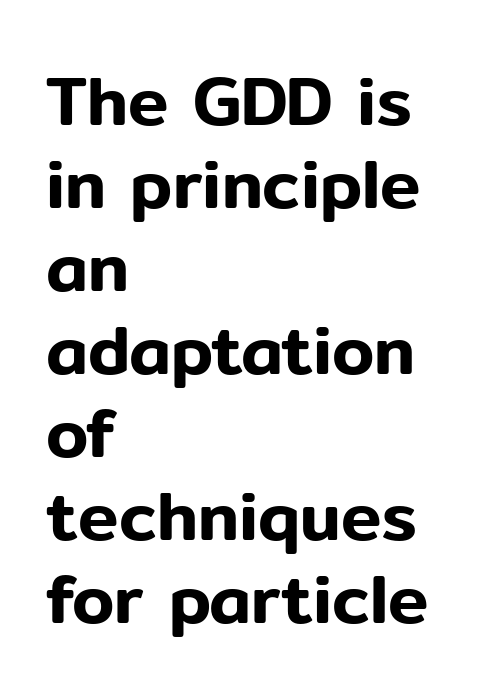
Letter spacing: default. Unlike a traditional serif, this face leaves its strokes unadorned. Tall strokes in this sample are plumb rather than angled. The passage shown is not underscored anywhere.
